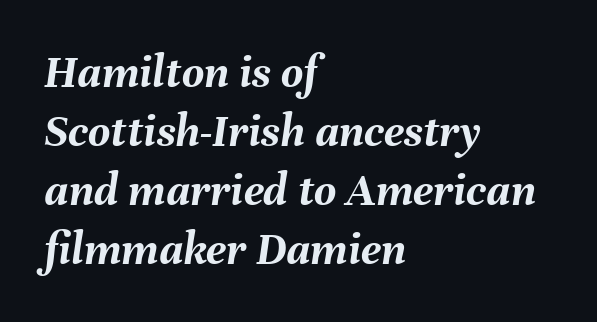
The image shows 48 px semibold type, italic (leaning right); set left-aligned, line spacing 1.23x, normal letter spacing, not underlined; medium stroke contrast and a medium x-height.
